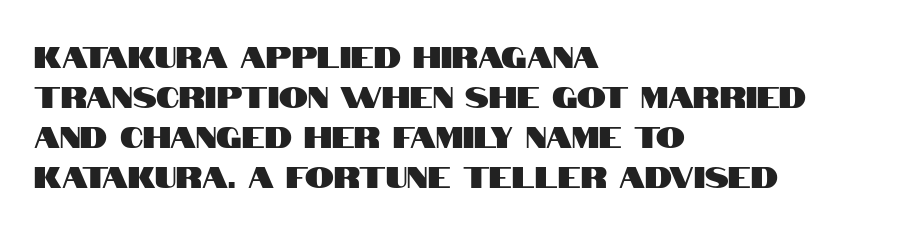
The image shows 29 px condensed sans-serif type, upright; set left-aligned, normal line spacing (1.38x), normal letter spacing, not underlined; high stroke contrast and a large x-height.
